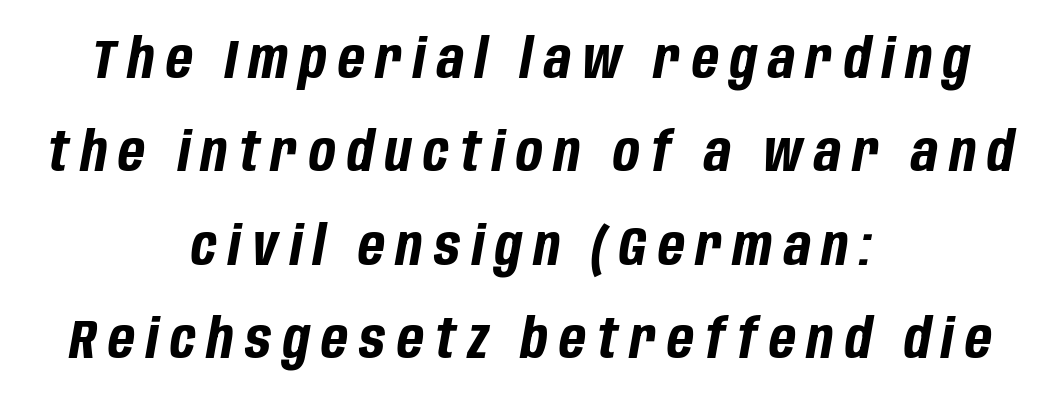
The image shows 55 px bold, condensed type, italic (leaning right); set centered, normal line spacing (1.7x), unusually wide letter spacing (+0.21 em), not underlined; low stroke contrast and a large x-height.
